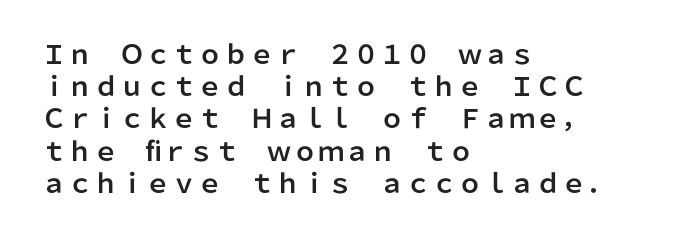
Q: Is the text italic (slanted)? A: No, it is upright.
Q: Is the text underlined? A: No.
Q: How is the paragraph aligned? A: Left-aligned.
Q: Is the spacing between letters normal or unusually wide? A: Normal.
